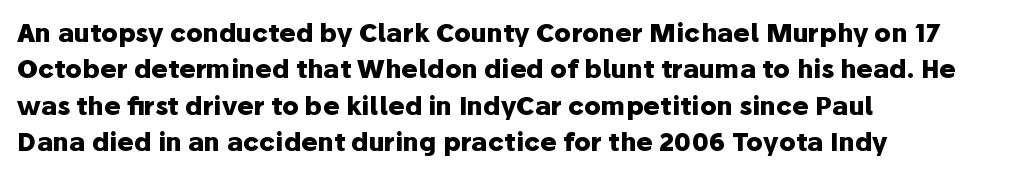
Q: Is the text bold? A: Yes.
Q: Is the text italic (slanted)? A: No, it is upright.
Q: Is the text underlined? A: No.
Q: How is the paragraph aligned? A: Left-aligned.
Q: Is the spacing between letters normal or unusually wide? A: Normal.
Q: Is the spacing between lines tight, normal or loose? A: Normal.
